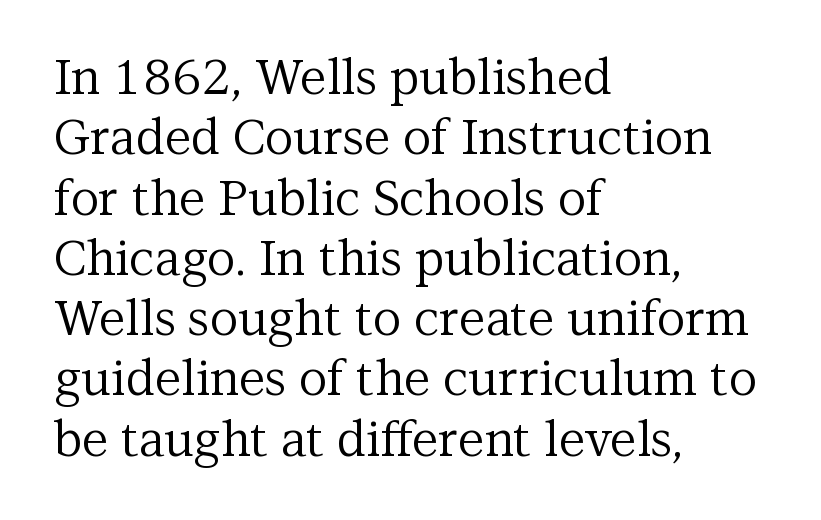
The image shows 49 px regular-weight serif type, upright; set left-aligned, line spacing 1.23x, normal letter spacing, not underlined; medium stroke contrast and a medium x-height.
